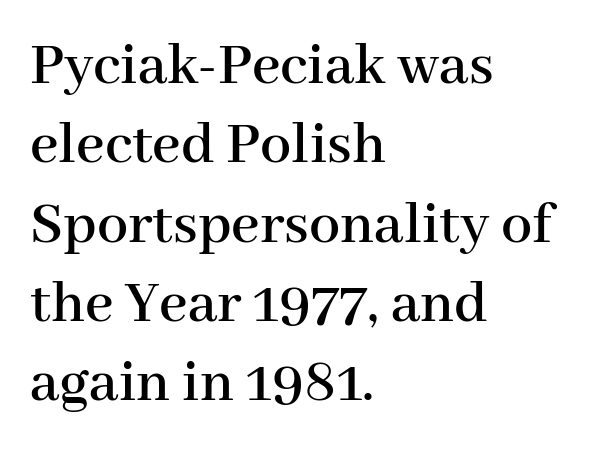
Q: Is the text italic (slanted)? A: No, it is upright.
Q: Is the typeface a serif or a sans-serif typeface? A: Serif.
Q: Is the text underlined? A: No.
Q: How is the paragraph aligned? A: Left-aligned.
Q: Is the spacing between letters normal or unusually wide? A: Normal.
Q: Is the spacing between lines tight, normal or loose? A: Normal.
Q: Width (condensed, normal, or wide)? A: Normal.
Q: Stroke contrast? A: High.
Q: x-height? A: Medium.
Q: Monospaced? A: No.
